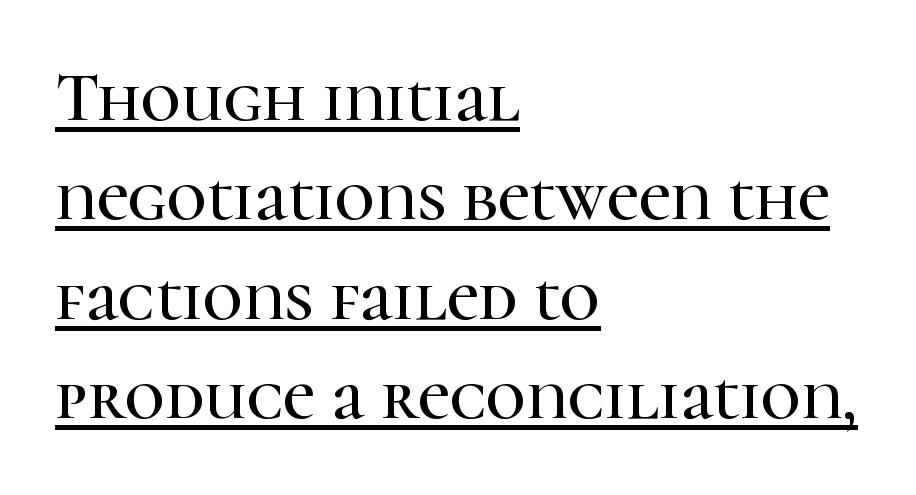
Q: Is the text italic (slanted)? A: No, it is upright.
Q: Is the typeface a serif or a sans-serif typeface? A: Serif.
Q: Is the text underlined? A: Yes.
Q: How is the paragraph aligned? A: Left-aligned.
Q: Is the spacing between letters normal or unusually wide? A: Normal.
Q: Is the spacing between lines tight, normal or loose? A: Normal.
Q: Width (condensed, normal, or wide)? A: Normal.
Q: Stroke contrast? A: High.
Q: x-height? A: Medium.
Q: Monospaced? A: No.
